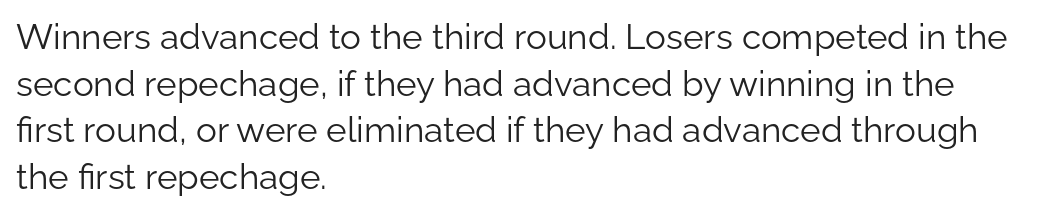
Q: Is the text bold? A: No.
Q: Is the text italic (slanted)? A: No, it is upright.
Q: Is the typeface a serif or a sans-serif typeface? A: Sans-serif.
Q: Is the text underlined? A: No.
Q: How is the paragraph aligned? A: Left-aligned.
Q: Is the spacing between letters normal or unusually wide? A: Normal.
Q: Is the spacing between lines tight, normal or loose? A: Normal.
Q: Width (condensed, normal, or wide)? A: Normal.
Q: Stroke contrast? A: Low.
Q: x-height? A: Medium.
Q: Monospaced? A: No.
